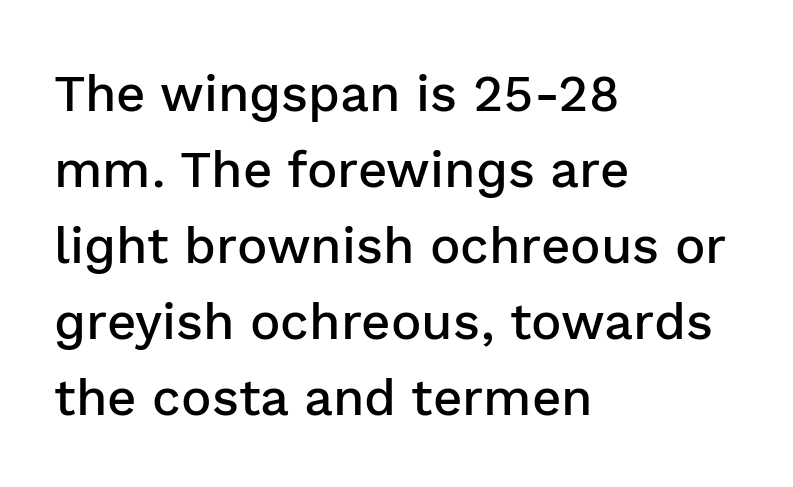
Q: Is the text bold? A: Semi-bold.
Q: Is the text italic (slanted)? A: No, it is upright.
Q: Is the typeface a serif or a sans-serif typeface? A: Sans-serif.
Q: Is the text underlined? A: No.
Q: How is the paragraph aligned? A: Left-aligned.
Q: Is the spacing between letters normal or unusually wide? A: Normal.
Q: Is the spacing between lines tight, normal or loose? A: Normal.
Q: Width (condensed, normal, or wide)? A: Normal.
Q: Stroke contrast? A: Low.
Q: x-height? A: Medium.
Q: Monospaced? A: No.
